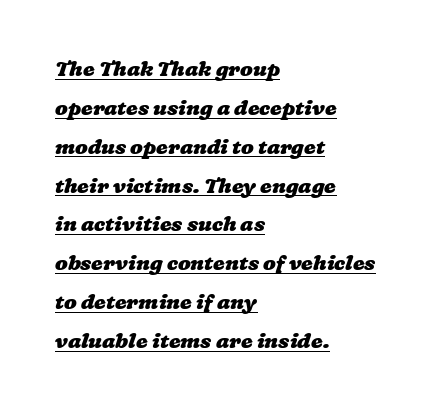
Q: Is the text bold? A: Yes.
Q: Is the text underlined? A: Yes.
Q: How is the paragraph aligned? A: Left-aligned.
Q: Is the spacing between letters normal or unusually wide? A: Normal.
